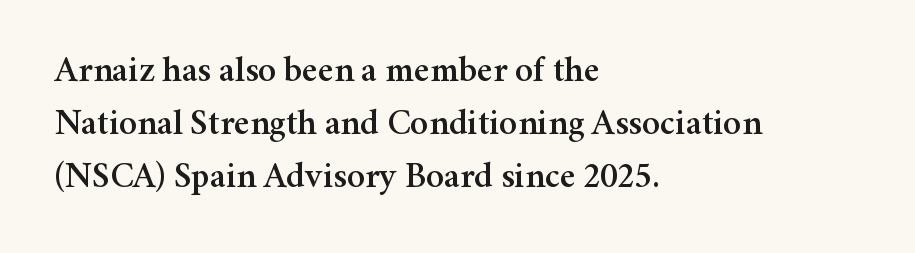
Each letter keeps its own natural width here, so spacing adapts to shape. The text was rendered using a seriffed face with decorative stroke endings. In terms of posture, this sample is upright. The foot of each line stays bare and open. The rendering anchors every line to the left-hand side. Does extra space separate the letters? No, they use regular spacing.
